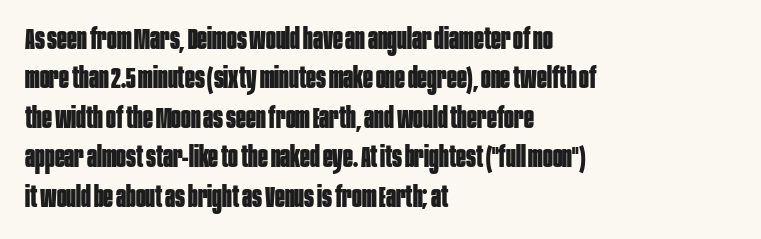
Q: Is the text bold? A: Yes.
Q: Is the text italic (slanted)? A: No, it is upright.
Q: Is the typeface a serif or a sans-serif typeface? A: Sans-serif.
Q: Is the text underlined? A: No.
Q: How is the paragraph aligned? A: Left-aligned.
Q: Is the spacing between letters normal or unusually wide? A: Normal.
Q: Is the spacing between lines tight, normal or loose? A: Normal.
Q: Width (condensed, normal, or wide)? A: Condensed.
Q: Stroke contrast? A: Low.
Q: x-height? A: Large.
Q: Monospaced? A: No.
